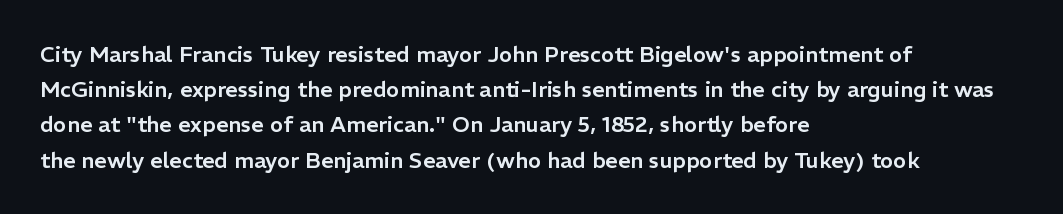
{"italic": "no", "underline": "no", "align": "left", "line_spacing": "normal", "line_spacing_ratio": 1.6, "letter_spacing": "normal", "letter_spacing_em": 0.0, "glyph_px": 22}
